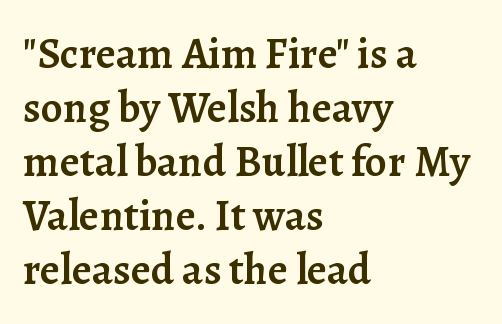
What kind of face is this? One with serifs. Letter spacing: default. The letters are semibold — heavier than regular but short of a full bold. Bare-footed words on every line.
